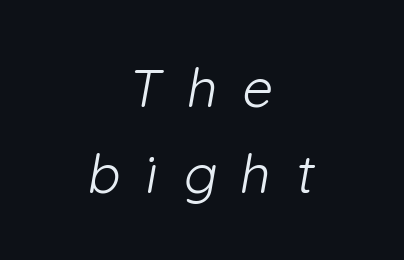
A bare baseline throughout the passage. Regular leading. Stems and bowls with no extra thickness — not bold. A typesetter would call this proportional, since set widths differ per character. I'd call this a sans setting — the letters go barefoot. This rendering uses center alignment, leaving both contours irregular but symmetric.
